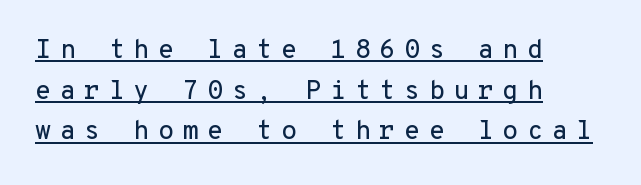
Posture: straight, roman, zero tilt. The compositor pushed each line to the left boundary. You could only call the tracking loose — the letters float apart. Each line of the rendering has a horizontal stroke beneath the glyphs. The designer left line spacing at the default.
